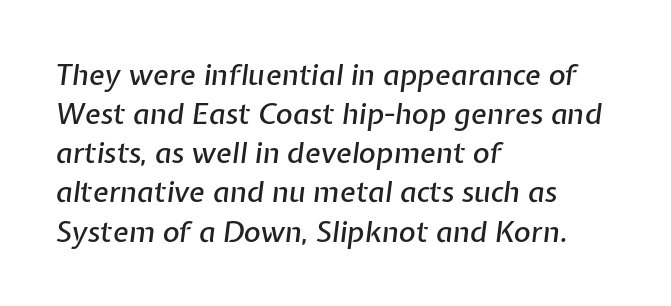
Notice how descenders clear the ascenders below comfortably — that's standard leading. The rendering uses natural spacing where letterforms have individual widths. Designer's note — italics engaged. The type is set solid horizontally, with unmodified tracking. Lines of text with bare space underneath.
